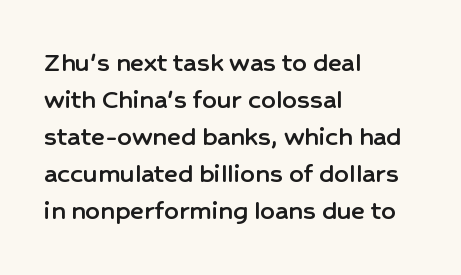
Has an underline been added? It has not. Is the letter spacing exaggerated? No — it looks like the ordinary default. Is this a fixed-width face? No — the glyphs have proportional, varying widths. It's the straight-up-and-down kind of type. Horizontally, the lines are justified to the leading edge only.
